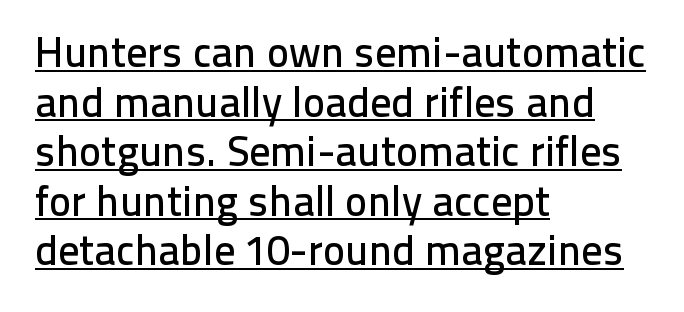
Q: Is the text italic (slanted)? A: No, it is upright.
Q: Is the typeface a serif or a sans-serif typeface? A: Sans-serif.
Q: Is the text underlined? A: Yes.
Q: How is the paragraph aligned? A: Left-aligned.
Q: Is the spacing between letters normal or unusually wide? A: Normal.
Q: Width (condensed, normal, or wide)? A: Normal.
Q: Stroke contrast? A: Low.
Q: x-height? A: Medium.
Q: Monospaced? A: No.
